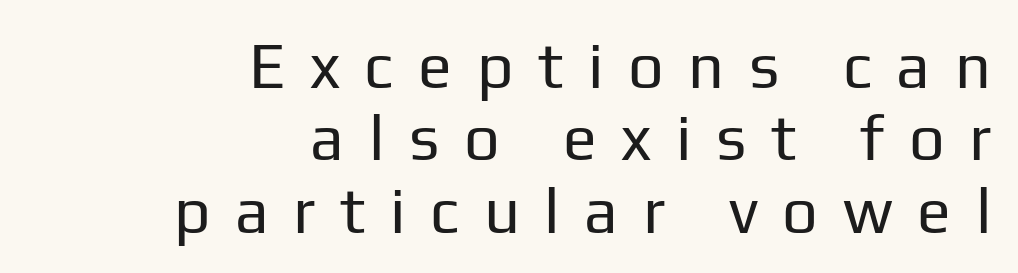
Upright lettering throughout. The letterforms sit at book weight or below. The type is letterspaced generously, with wide tracking. The string is rendered with underlining switched off. One glance says dense: line gaps are narrower than usual.
